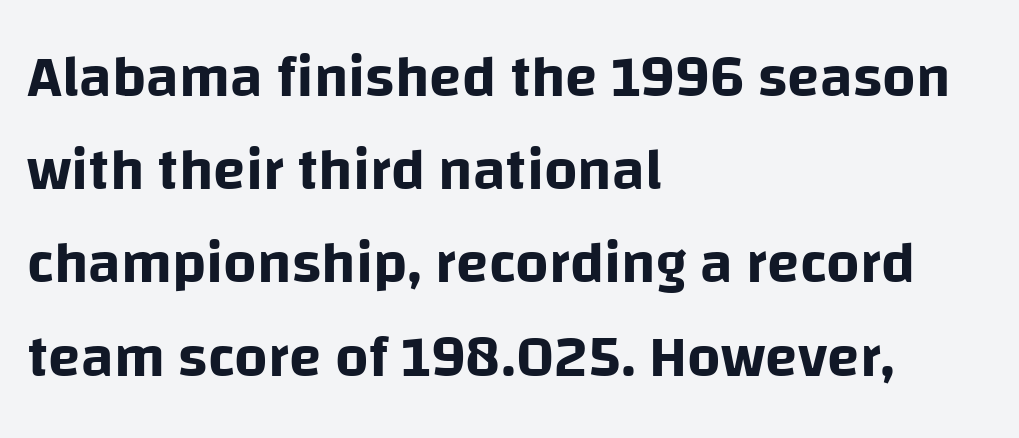
Does the leading feel generous? No, just average. The letters carry no serifs — their stems end cleanly without finishing strokes. In terms of letterspacing, this is plain default setting. The paragraph has a hard left edge and a soft right edge. The passage shown is typed in a proportional face where columns would drift. Check under the words: just untouched page.
